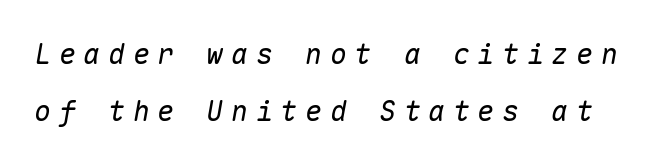
{"italic": "yes", "lean": "right", "slant_degrees": 10, "bold": "no", "weight": "regular", "width": "normal", "stroke_contrast": "low", "x_height": "medium", "monospaced": "yes", "underline": "no", "line_spacing": "loose", "line_spacing_ratio": 2.04, "letter_spacing": "wide", "letter_spacing_em": 0.28, "glyph_px": 28}
